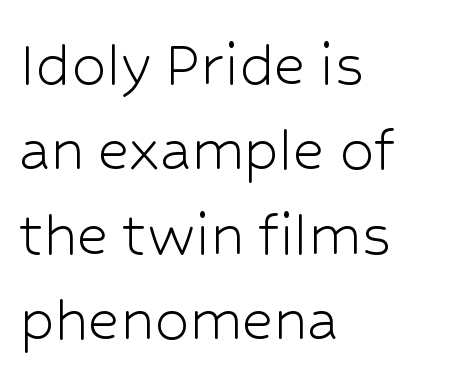
Q: Is the text bold? A: No.
Q: Is the text italic (slanted)? A: No, it is upright.
Q: Is the typeface a serif or a sans-serif typeface? A: Sans-serif.
Q: Is the text underlined? A: No.
Q: How is the paragraph aligned? A: Left-aligned.
Q: Is the spacing between letters normal or unusually wide? A: Normal.
Q: Width (condensed, normal, or wide)? A: Normal.
Q: Stroke contrast? A: Low.
Q: x-height? A: Medium.
Q: Monospaced? A: No.
